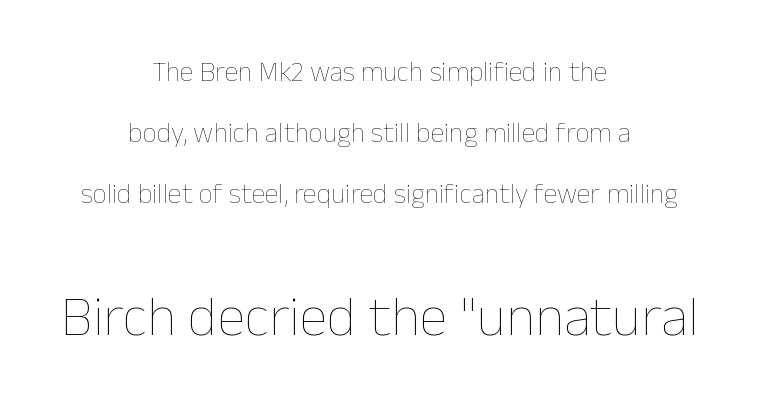
{"italic": "no", "bold": "no", "weight": "thin", "width": "normal", "stroke_contrast": "low", "x_height": "medium", "monospaced": "no", "underline": "no", "align": "center", "line_spacing": "loose", "line_spacing_ratio": 2.17, "letter_spacing": "normal", "letter_spacing_em": 0.0, "larger_block": "second", "size_ratio": 2.04, "glyph_px": 57}
